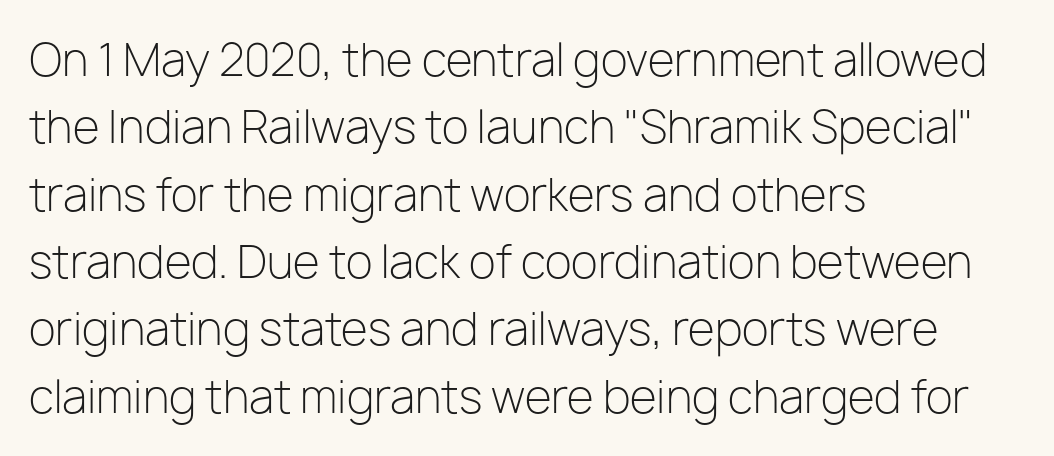
Tall strokes in this sample are plumb rather than angled. Teacher's note: observe the even left margin — that is flush-left alignment. Nobody touched the tracking dial on this one. The weight would be labelled regular, book, light, or lighter still. Here the designer chose a conventional face with non-uniform glyph widths. This rendering features lettering with no underline.
